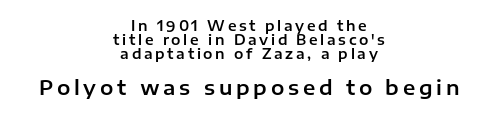
{"italic": "no", "underline": "no", "align": "center", "line_spacing": "tight", "line_spacing_ratio": 0.99, "larger_block": "second", "size_ratio": 1.43, "glyph_px": 20}
